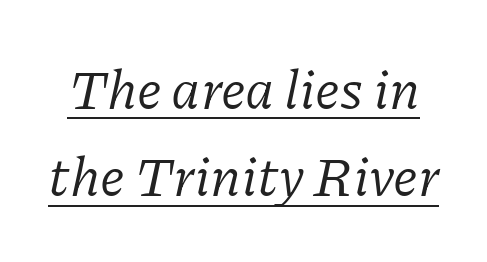
What kind of face is this? One with serifs. The block of text has a typical density, with ordinary space between rows. The font's italic variant was chosen for this text. Ink coverage per letter is moderate at most. The rendering uses natural spacing where letterforms have individual widths.
